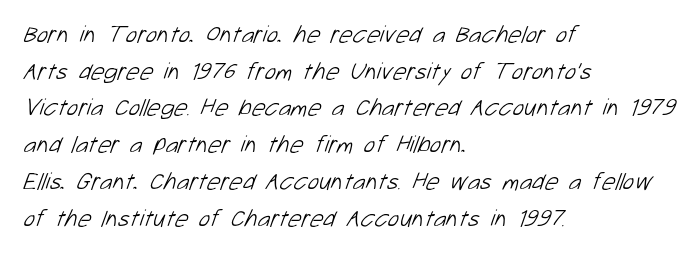
Spacing between characters is what you'd get straight out of the box. Where is the straight margin? On the left. These glyphs show unthickened strokes, regular width or finer. The rendering uses a moderate line-height, typical for paragraphs. The glyphs are unaccompanied by any horizontal stroke below them.
